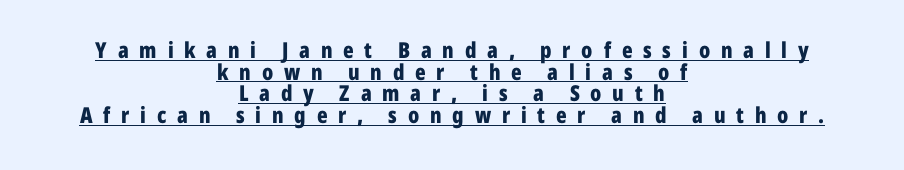
{"italic": "no", "bold": "yes", "underline": "yes", "align": "center", "line_spacing": "tight", "line_spacing_ratio": 0.98, "letter_spacing": "wide", "letter_spacing_em": 0.49, "glyph_px": 22}
